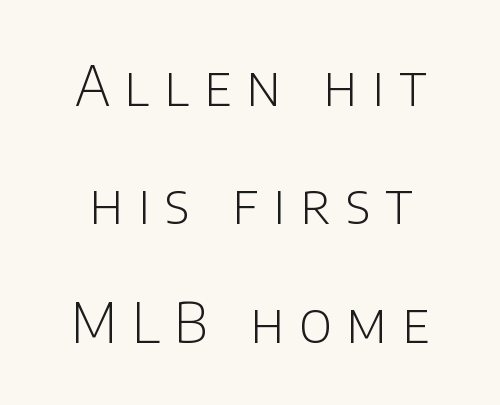
{"serif": "no", "italic": "no", "bold": "no", "weight": "light", "width": "normal", "stroke_contrast": "low", "x_height": "large", "monospaced": "no", "underline": "no", "line_spacing": "loose", "line_spacing_ratio": 2.19, "letter_spacing": "wide", "letter_spacing_em": 0.27, "glyph_px": 54}
